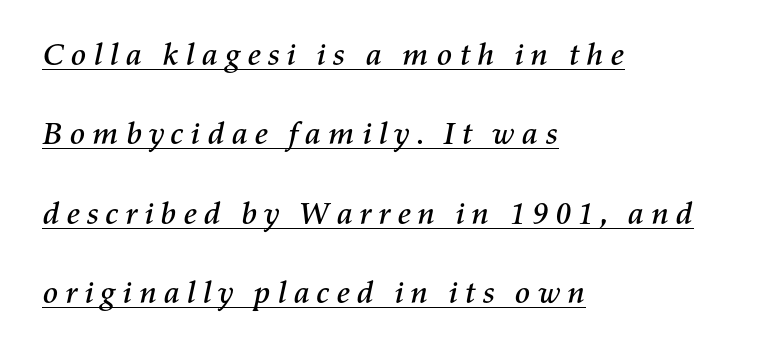
Q: Is the text italic (slanted)? A: Yes, it leans right by about 11 degrees.
Q: Is the text underlined? A: Yes.
Q: How is the paragraph aligned? A: Left-aligned.
Q: Is the spacing between lines tight, normal or loose? A: Loose.
Q: Width (condensed, normal, or wide)? A: Normal.
Q: Stroke contrast? A: Medium.
Q: x-height? A: Medium.
Q: Monospaced? A: No.
